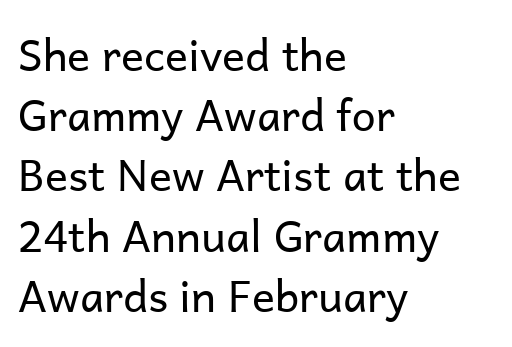
Underlining? Definitely not there. The tracking reads as untouched default to a designer's eye. Whoever set this chose a conventional vertical rhythm. The specimen reads as upright at a glance. The text was rendered using a sans face with plain stroke endings. The lines are quadded left.
